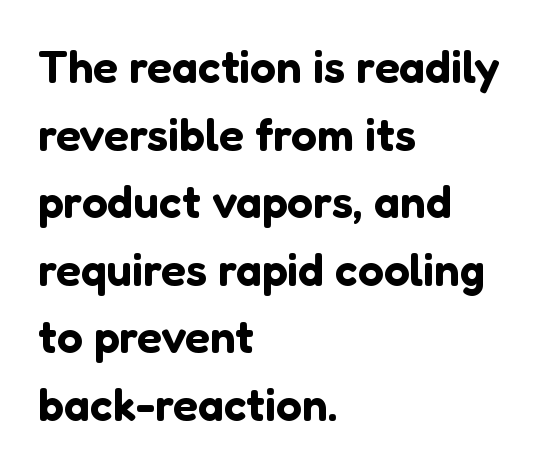
{"serif": "no", "italic": "no", "width": "normal", "stroke_contrast": "low", "x_height": "medium", "monospaced": "no", "underline": "no", "align": "left", "line_spacing": "normal", "line_spacing_ratio": 1.47, "letter_spacing": "normal", "letter_spacing_em": 0.0, "glyph_px": 46}
